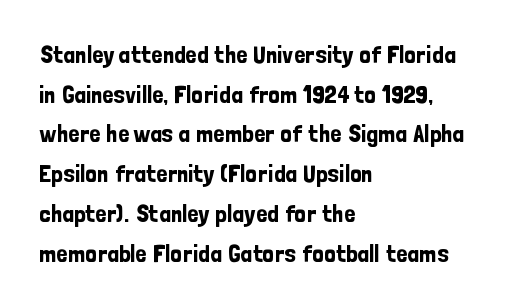
{"italic": "no", "underline": "no", "align": "left", "line_spacing": "normal", "line_spacing_ratio": 1.59, "letter_spacing": "normal", "letter_spacing_em": 0.0, "glyph_px": 25}
